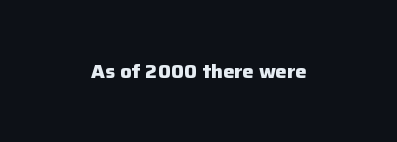
{"italic": "no", "bold": "yes", "underline": "no", "letter_spacing": "normal", "letter_spacing_em": 0.0, "glyph_px": 20}
